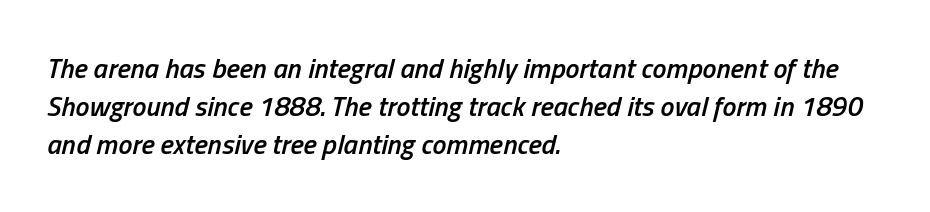
The image shows 28 px semibold, condensed type, italic (leaning right); set left-aligned, normal line spacing (1.36x), normal letter spacing, not underlined; low stroke contrast and a medium x-height.
